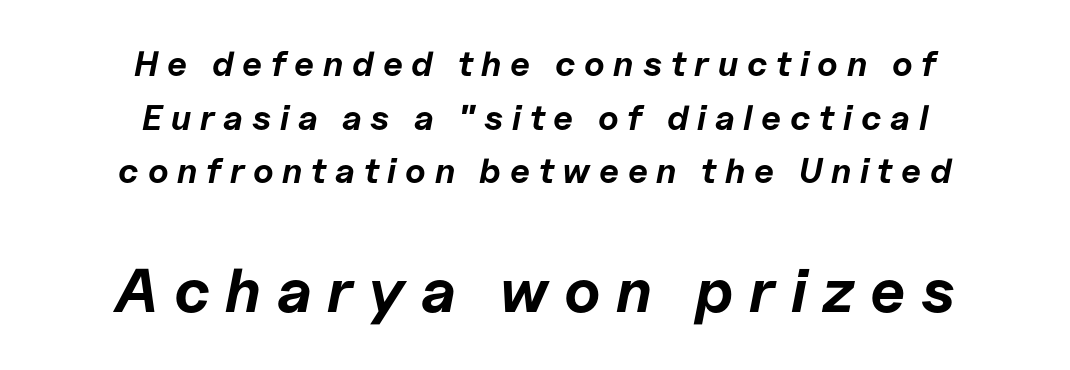
The face used here is proportionally spaced, like ordinary book or web type. Bare-footed words on every line. Compared with a flush-left layout, this one balances lines on the center instead. The rendering enlarges the type as you move from the upper chunk to the lower. Tracking value appears strongly positive — letters spread wide.
